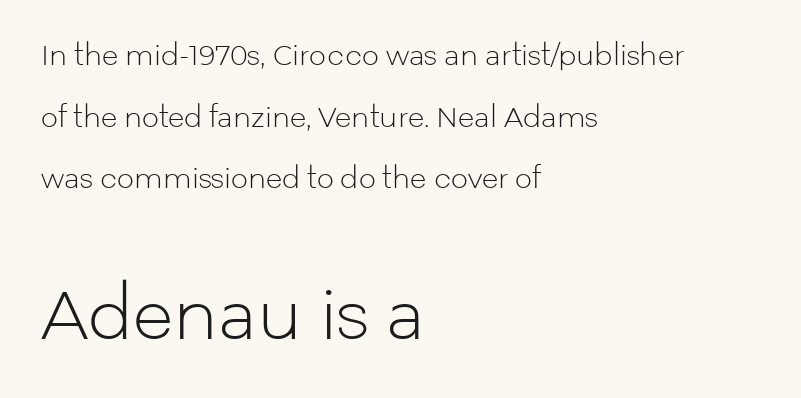
Bigger letters appear in the bottom chunk; the top chunk is reduced. You can tell it's not italic because the verticals are truly vertical. Does extra space separate the letters? No, they use regular spacing. Summary of weight: not heavy and not bold.
